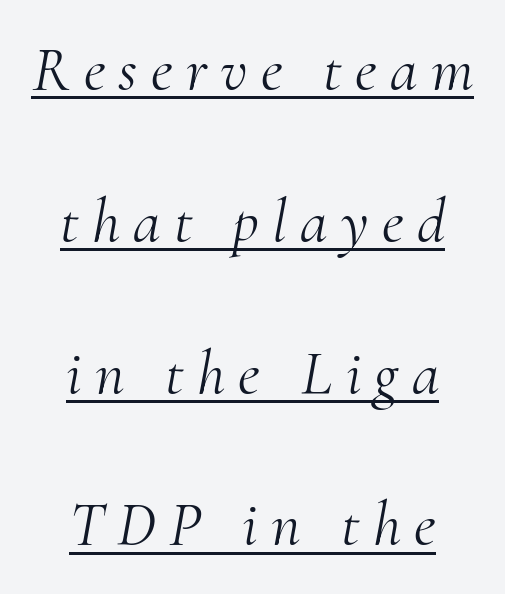
The image shows 63 px light serif type, italic (leaning right); set centered, loose line spacing (2.41x), unusually wide letter spacing (+0.21 em), underlined; medium stroke contrast and a small x-height.
